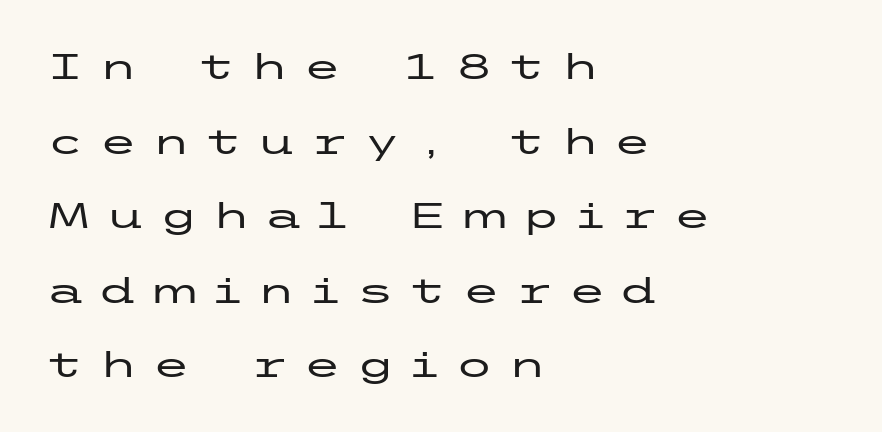
{"serif": "no", "italic": "no", "width": "wide", "stroke_contrast": "low", "x_height": "medium", "underline": "no", "align": "left", "line_spacing": "loose", "line_spacing_ratio": 2.13, "letter_spacing": "wide", "letter_spacing_em": 0.41, "glyph_px": 35}
